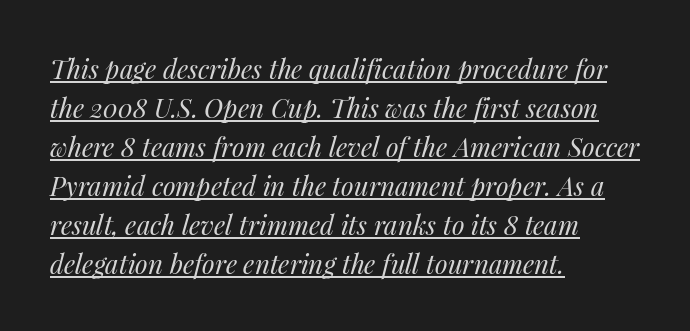
{"italic": "yes", "lean": "right", "slant_degrees": 14, "bold": "no", "underline": "yes", "align": "left", "line_spacing": "normal", "line_spacing_ratio": 1.5, "letter_spacing": "normal", "letter_spacing_em": 0.0, "glyph_px": 26}
